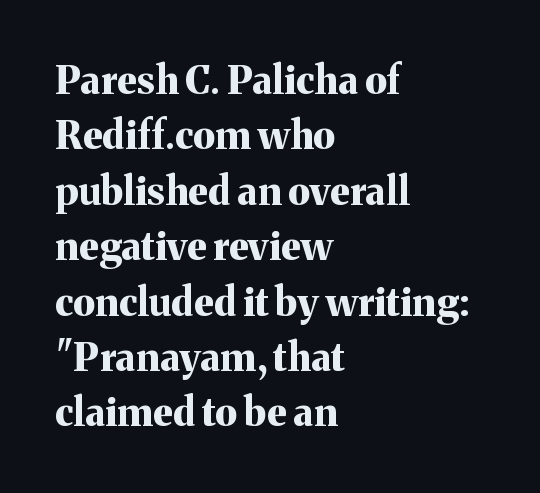
The image shows 39 px bold serif type, upright; set left-aligned, normal line spacing (1.42x), normal letter spacing, not underlined; medium stroke contrast and a medium x-height.
